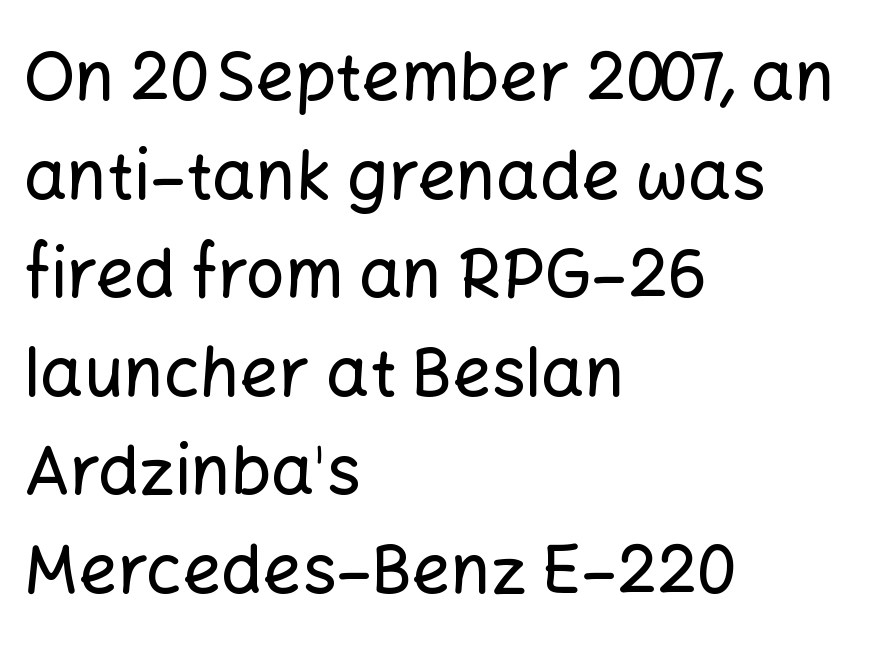
A bare baseline throughout the passage. Line spacing here is normal. The characters display no serif detailing; their extremities are plain. Letter spacing: default. Line starts are locked; line ends wander. Characters remain perfectly vertical along every line.
